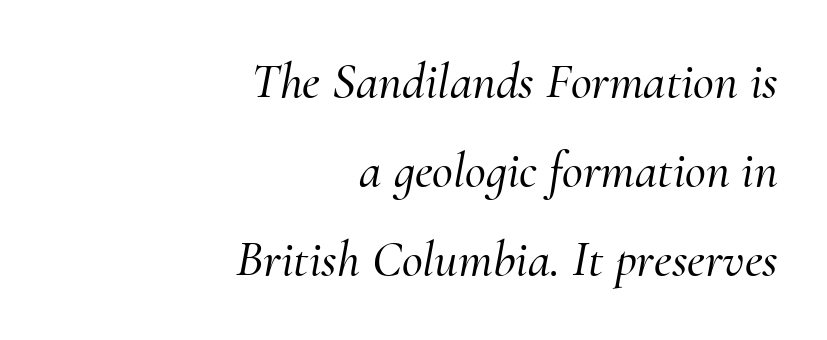
A typesetter would call this proportional, since set widths differ per character. Serifs: yes, visible at the terminals of the letterforms. Is the letter spacing exaggerated? No — it looks like the ordinary default. Slanted lettering throughout. Unmarked baselines from the first word to the last. Does the copy run flush right? Yes — the right margin is perfectly even.
